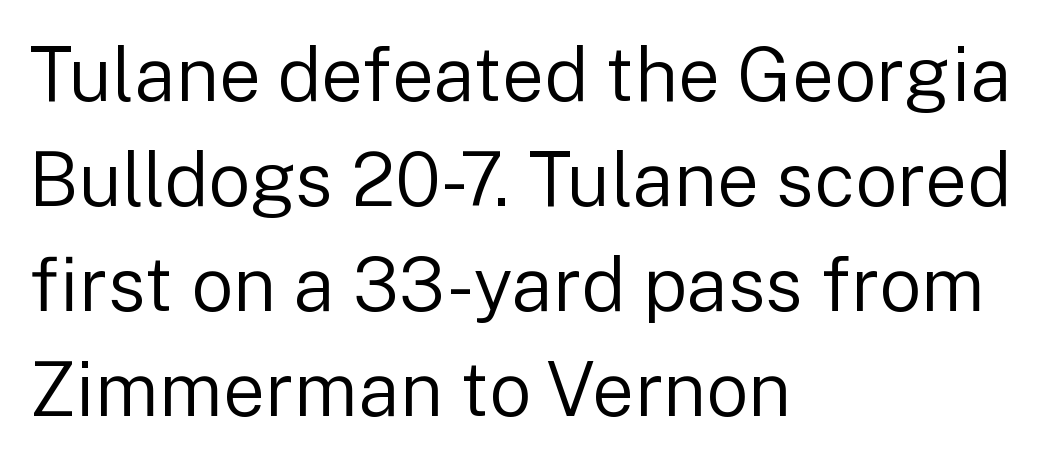
Think standard paragraph weight, or any step lighter than that. Note: no serifs on the glyphs. This rendering features lettering with no underline. Notice how descenders clear the ascenders below comfortably — that's standard leading. The letters advance in unequal steps, a hallmark of proportional type. Does the copy run flush right? No — it runs flush left.
